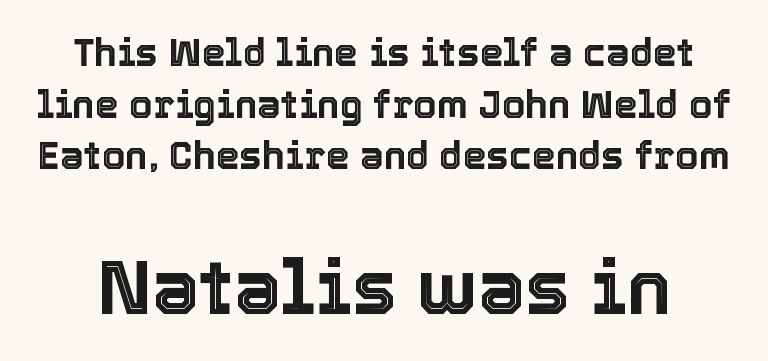
{"italic": "no", "width": "normal", "x_height": "medium", "monospaced": "no", "underline": "no", "line_spacing": "normal", "line_spacing_ratio": 1.36, "letter_spacing": "normal", "letter_spacing_em": 0.0, "larger_block": "second", "size_ratio": 1.97, "glyph_px": 75}
